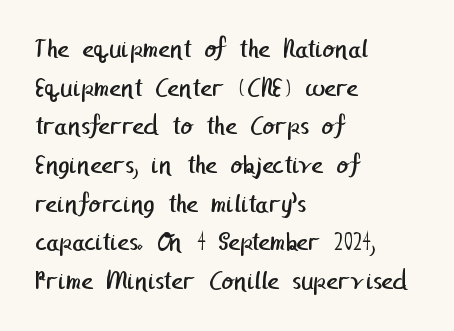
{"serif": "no", "bold": "no", "weight": "regular", "width": "normal", "stroke_contrast": "low", "x_height": "medium", "underline": "no", "align": "left", "line_spacing": "normal", "line_spacing_ratio": 1.38, "letter_spacing": "normal", "letter_spacing_em": 0.0, "glyph_px": 28}
